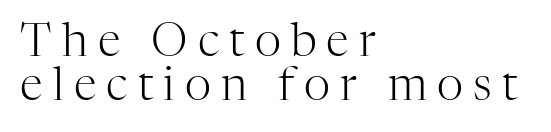
{"serif": "yes", "italic": "no", "bold": "no", "weight": "light", "width": "normal", "stroke_contrast": "high", "x_height": "medium", "monospaced": "no", "underline": "no", "align": "left", "line_spacing": "tight", "line_spacing_ratio": 0.96, "letter_spacing": "wide", "letter_spacing_em": 0.22, "glyph_px": 46}
